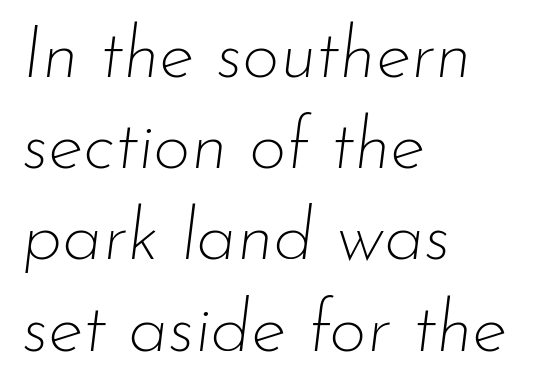
This is not heavy type; no bold has been used. Each word holds together tightly as a unit, with standard inter-letter gaps. Plain, unruled lines of type. The rendering anchors every line to the left-hand side. These lines are rendered in a variable-pitch font. Horizontal bands of white between lines are of average thickness.
